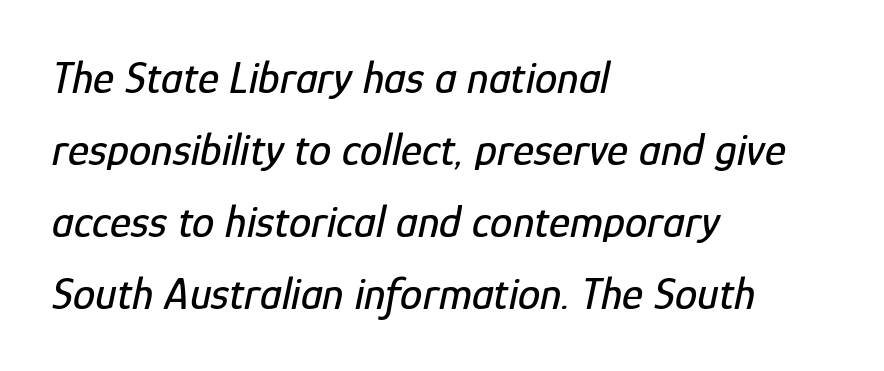
{"italic": "yes", "lean": "right", "slant_degrees": 12, "width": "condensed", "stroke_contrast": "low", "x_height": "medium", "monospaced": "no", "underline": "no", "align": "left", "line_spacing": "normal", "line_spacing_ratio": 1.6, "letter_spacing": "normal", "letter_spacing_em": 0.0, "glyph_px": 45}
